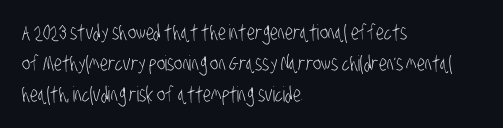
Q: Is the text bold? A: No.
Q: Is the text underlined? A: No.
Q: How is the paragraph aligned? A: Left-aligned.
Q: Is the spacing between letters normal or unusually wide? A: Normal.
Q: Is the spacing between lines tight, normal or loose? A: Normal.
